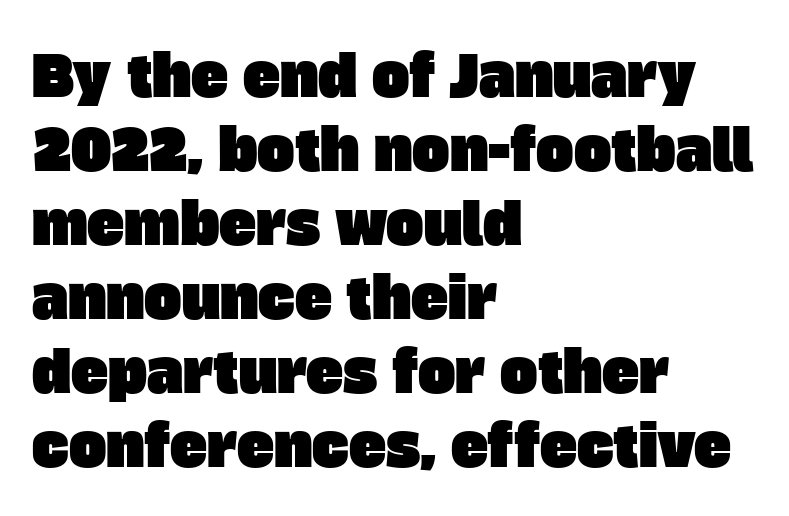
Q: Is the typeface a serif or a sans-serif typeface? A: Sans-serif.
Q: Is the text underlined? A: No.
Q: How is the paragraph aligned? A: Left-aligned.
Q: Is the spacing between letters normal or unusually wide? A: Normal.
Q: Is the spacing between lines tight, normal or loose? A: Normal.
Q: Width (condensed, normal, or wide)? A: Normal.
Q: Stroke contrast? A: Low.
Q: x-height? A: Large.
Q: Monospaced? A: No.
